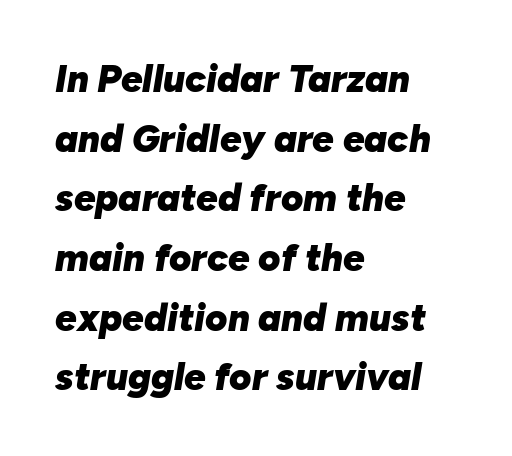
The text block is weighted toward the left margin, trailing off unevenly rightward. Just letters on the line, the space beneath them empty. Does the weight exceed regular? Yes, all the way to bold. How are the letters spaced? Ordinarily, with no added tracking. Here the designer chose a conventional face with non-uniform glyph widths. These lines were composed using italics.
